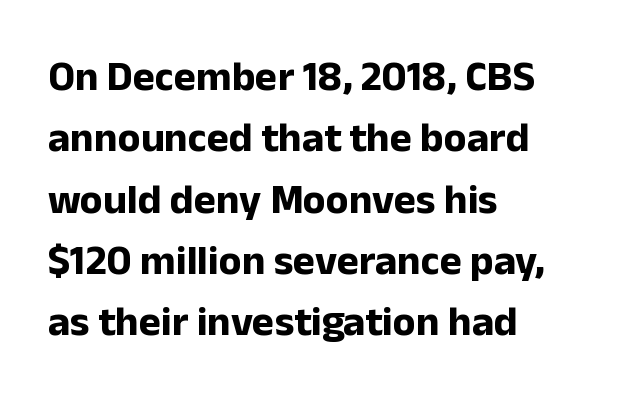
Clear beneath every line of the passage. The type is set solid horizontally, with unmodified tracking. The lines are quadded left. The lettering holds an erect, upright posture throughout. You could not count columns in this text — the font is proportionally spaced. Each new line begins a customary step beneath the previous one.
